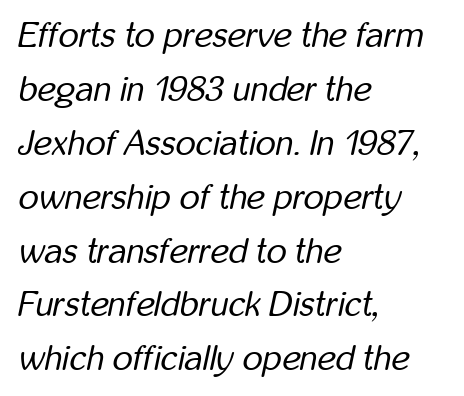
The image shows 35 px regular-weight, condensed type, italic (leaning right); set left-aligned, normal line spacing (1.54x), normal letter spacing, not underlined; low stroke contrast and a medium x-height.
